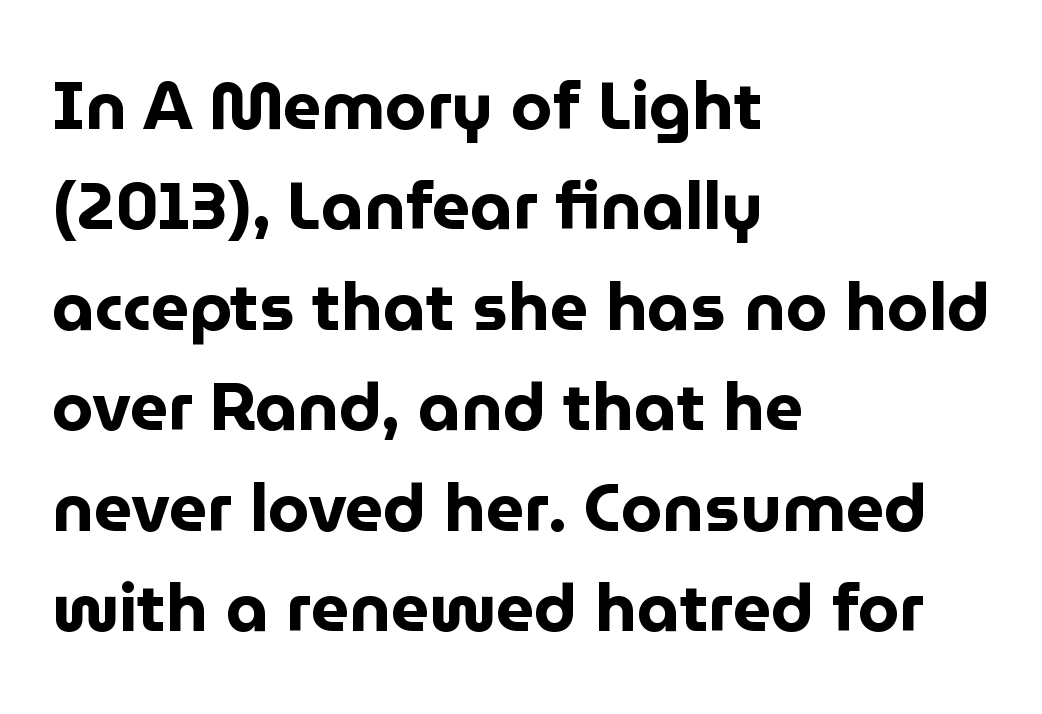
No italicization has been applied; the sample stays upright. The rendering uses a moderate line-height, typical for paragraphs. Unmarked baselines from the first word to the last. Tracking here is standard; glyphs follow each other at the usual distance. Stroke terminals: plain, sans-serif. Note the varied advance widths — an 'i' is clearly narrower than an 'm'.
